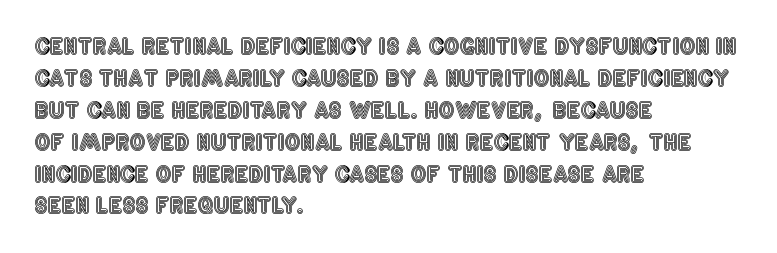
Q: Is the text italic (slanted)? A: No, it is upright.
Q: Is the text underlined? A: No.
Q: How is the paragraph aligned? A: Left-aligned.
Q: Is the spacing between letters normal or unusually wide? A: Normal.
Q: Is the spacing between lines tight, normal or loose? A: Normal.
